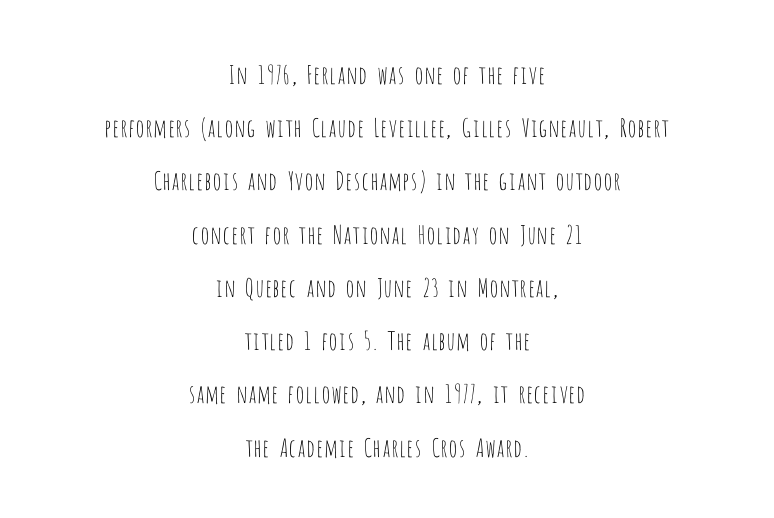
The image shows 25 px text type, upright; set centered, loose line spacing (2.13x), normal letter spacing, not underlined.
